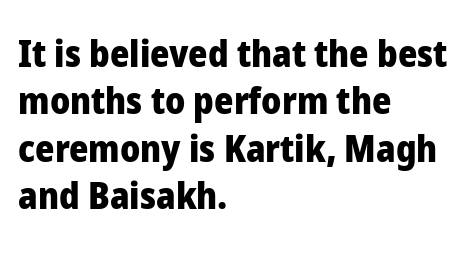
The image shows 37 px heavy sans-serif type, upright; set left-aligned, normal line spacing (1.28x), normal letter spacing, not underlined; low stroke contrast and a medium x-height.
